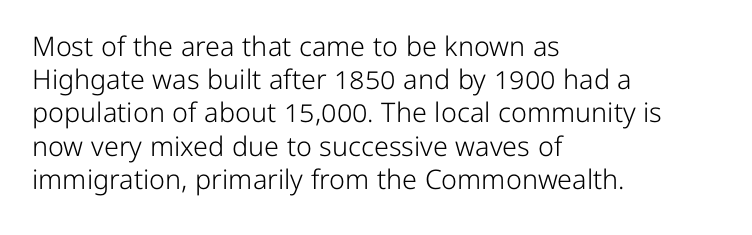
Q: Is the text bold? A: No.
Q: Is the text italic (slanted)? A: No, it is upright.
Q: Is the text underlined? A: No.
Q: How is the paragraph aligned? A: Left-aligned.
Q: Is the spacing between letters normal or unusually wide? A: Normal.
